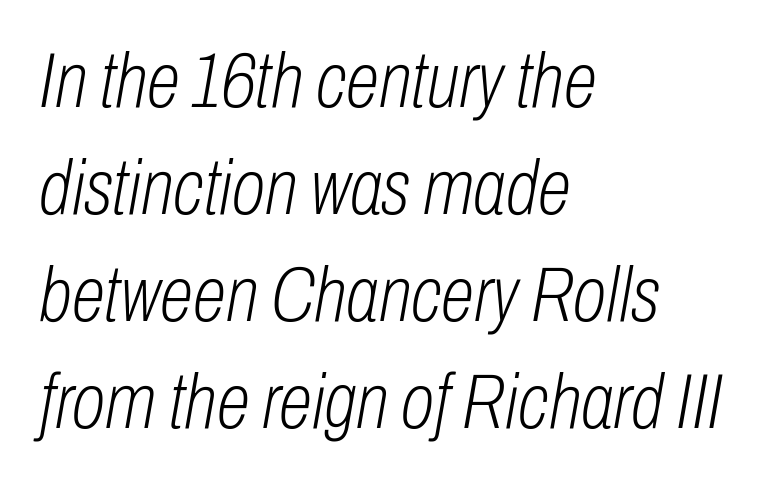
The image shows 77 px light, condensed type, italic (leaning right); set left-aligned, normal line spacing (1.39x), normal letter spacing, not underlined; low stroke contrast and a medium x-height.
